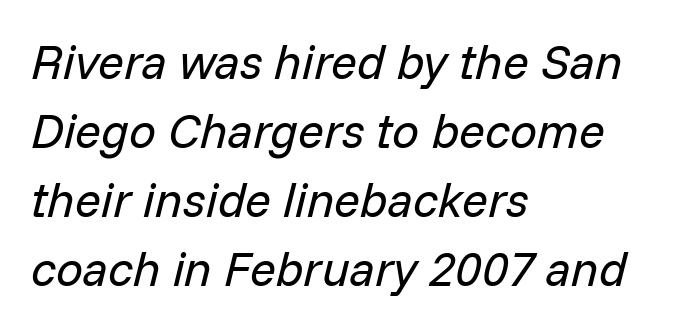
Q: Is the text bold? A: No.
Q: Is the text italic (slanted)? A: Yes, it leans right by about 14 degrees.
Q: Is the text underlined? A: No.
Q: How is the paragraph aligned? A: Left-aligned.
Q: Is the spacing between letters normal or unusually wide? A: Normal.
Q: Is the spacing between lines tight, normal or loose? A: Normal.
Q: Width (condensed, normal, or wide)? A: Normal.
Q: Stroke contrast? A: Low.
Q: x-height? A: Medium.
Q: Monospaced? A: No.
